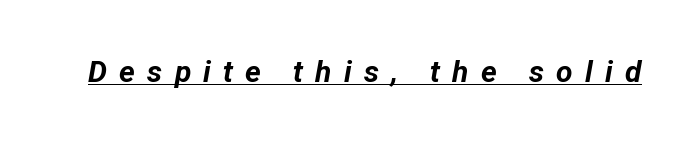
Q: Is the text bold? A: Yes.
Q: Is the text italic (slanted)? A: Yes, it leans right by about 12 degrees.
Q: Is the text underlined? A: Yes.
Q: Is the spacing between letters normal or unusually wide? A: Unusually wide.
Q: Width (condensed, normal, or wide)? A: Normal.
Q: Stroke contrast? A: Low.
Q: x-height? A: Medium.
Q: Monospaced? A: No.
